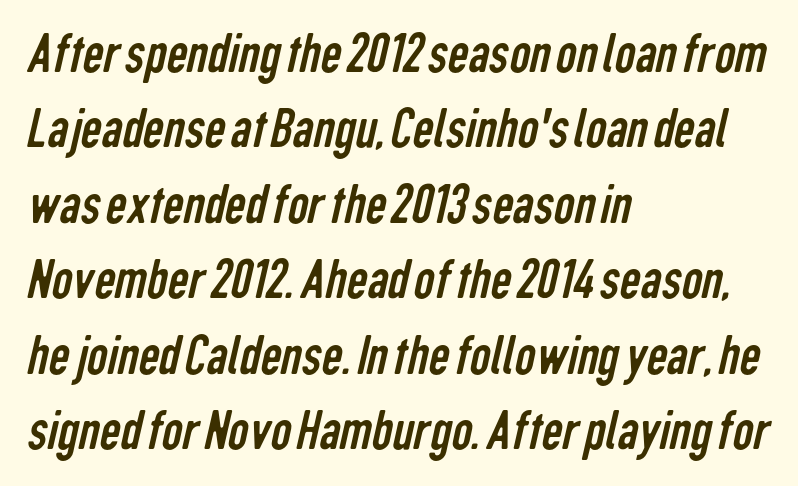
{"serif": "no", "bold": "no", "weight": "regular", "width": "condensed", "stroke_contrast": "low", "x_height": "medium", "monospaced": "no", "underline": "no", "align": "left", "line_spacing": "normal", "line_spacing_ratio": 1.3, "letter_spacing": "normal", "letter_spacing_em": 0.0, "glyph_px": 58}
